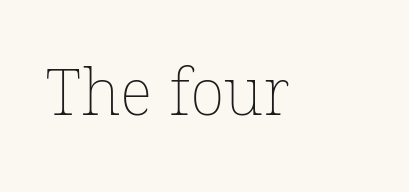
The face used here is proportionally spaced, like ordinary book or web type. Heft: none added — not bold. What stands out about the letter spacing? Nothing — it is the standard amount. Unmarked baselines from the first word to the last.
